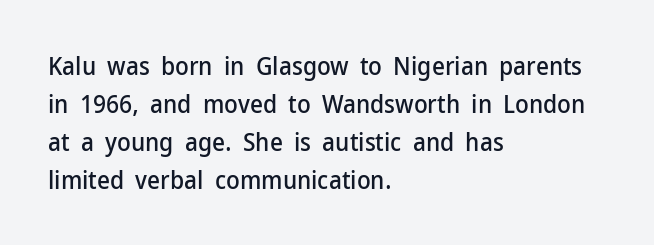
Q: Is the text italic (slanted)? A: No, it is upright.
Q: Is the text underlined? A: No.
Q: How is the paragraph aligned? A: Left-aligned.
Q: Is the spacing between letters normal or unusually wide? A: Normal.
Q: Is the spacing between lines tight, normal or loose? A: Normal.
